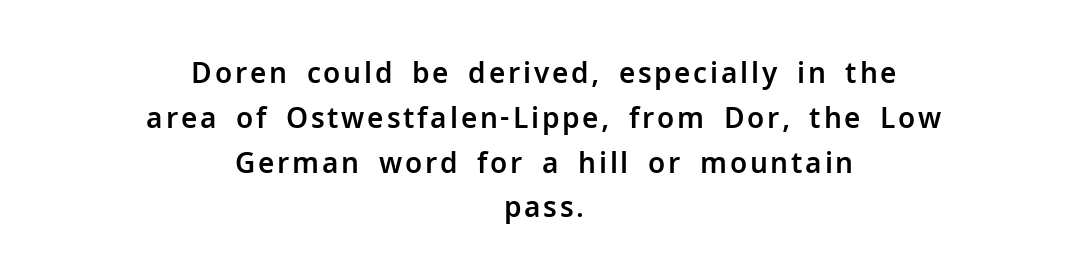
{"serif": "no", "italic": "no", "width": "normal", "stroke_contrast": "low", "x_height": "medium", "monospaced": "no", "underline": "no", "align": "center", "line_spacing": "normal", "line_spacing_ratio": 1.6, "glyph_px": 28}
